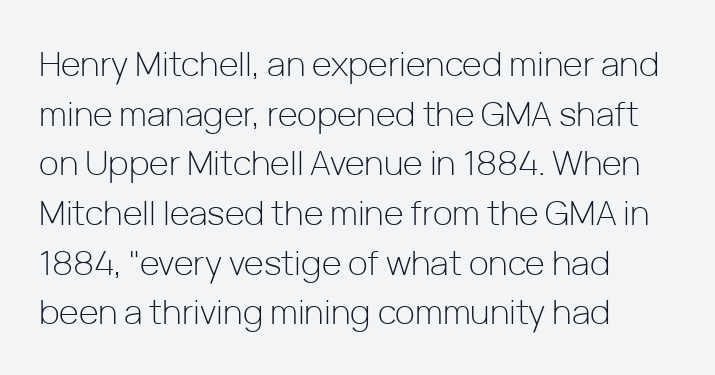
Posture: upright roman. The passage is arranged the way most books set body copy — flush left. A typesetter would label this face a sans. Do the characters align in a grid? No, the font is proportional. The passage shown stacks its lines at a standard gap.
